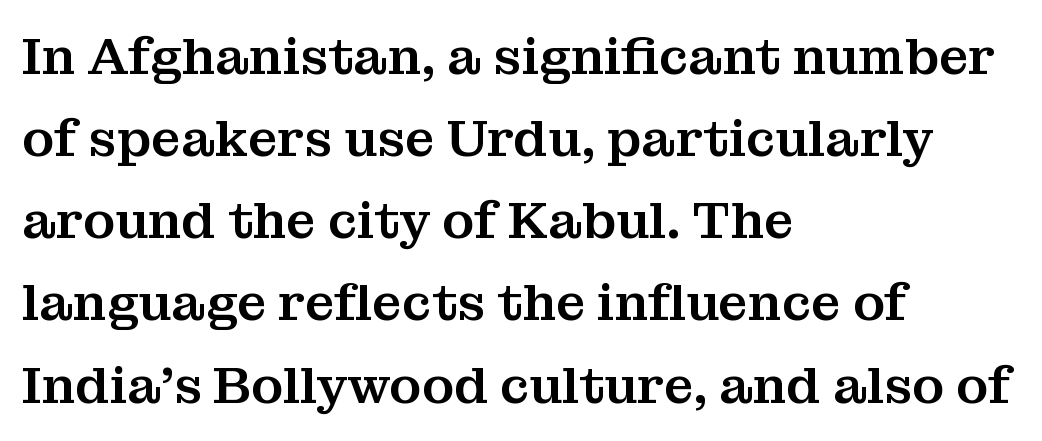
{"serif": "yes", "italic": "no", "width": "normal", "stroke_contrast": "medium", "x_height": "medium", "monospaced": "no", "underline": "no", "align": "left", "line_spacing": "normal", "line_spacing_ratio": 1.58, "letter_spacing": "normal", "letter_spacing_em": 0.0, "glyph_px": 52}
